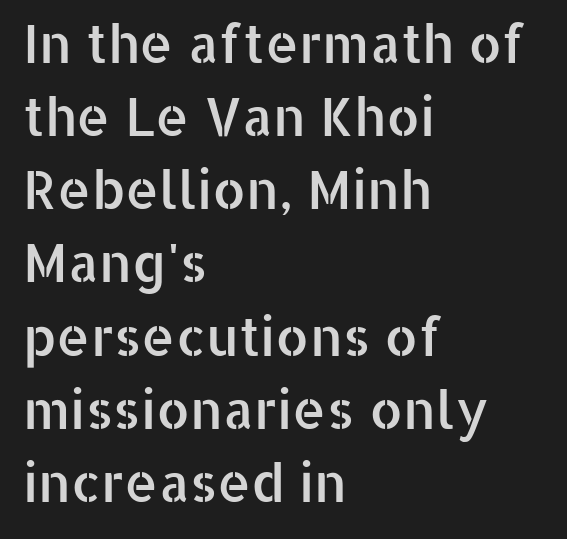
The image shows 53 px sans-serif type, upright; set left-aligned, normal line spacing (1.38x), normal letter spacing, not underlined; low stroke contrast and a medium x-height.
